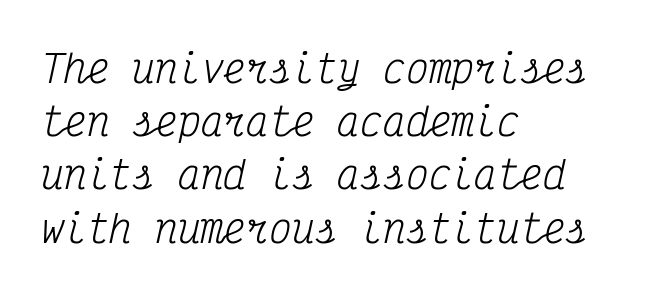
Q: Is the text bold? A: No.
Q: Is the text italic (slanted)? A: Yes, it leans right by about 12 degrees.
Q: Is the typeface a serif or a sans-serif typeface? A: Serif.
Q: Is the text underlined? A: No.
Q: How is the paragraph aligned? A: Left-aligned.
Q: Is the spacing between letters normal or unusually wide? A: Normal.
Q: Is the spacing between lines tight, normal or loose? A: Normal.
Q: Width (condensed, normal, or wide)? A: Condensed.
Q: Stroke contrast? A: Medium.
Q: x-height? A: Medium.
Q: Monospaced? A: Yes.
